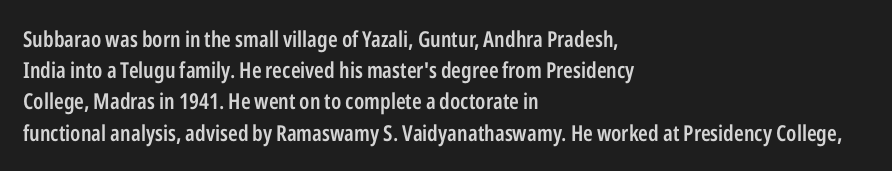
{"italic": "no", "bold": "semi", "underline": "no", "align": "left", "line_spacing": "normal", "line_spacing_ratio": 1.42, "letter_spacing": "normal", "letter_spacing_em": 0.0, "glyph_px": 22}
